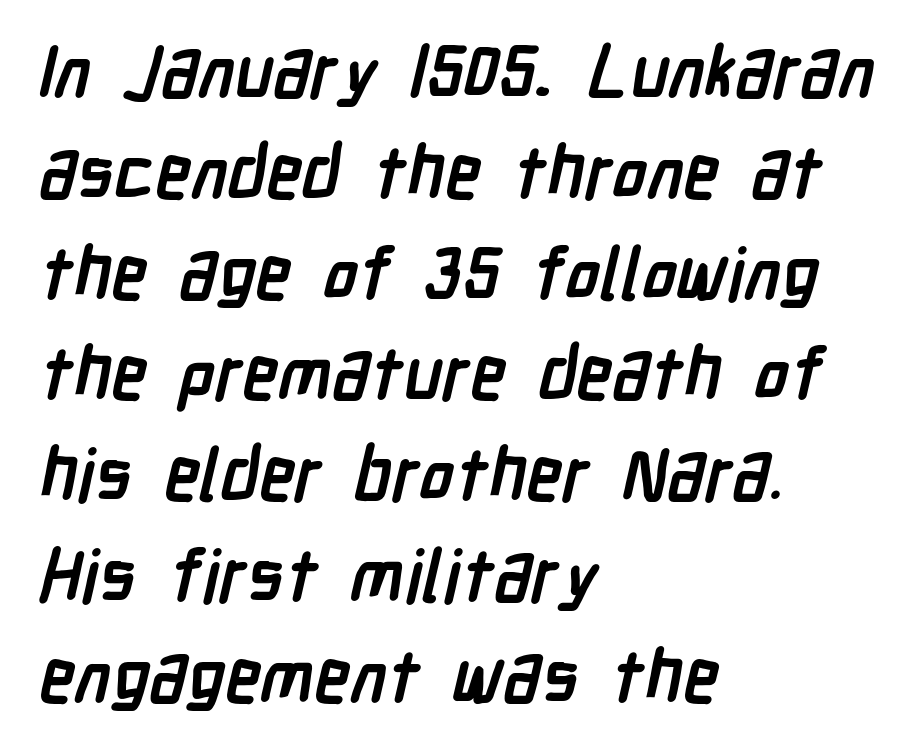
The image shows 72 px semibold, condensed sans-serif type; set left-aligned, normal line spacing (1.4x), normal letter spacing, not underlined; low stroke contrast and a medium x-height.
